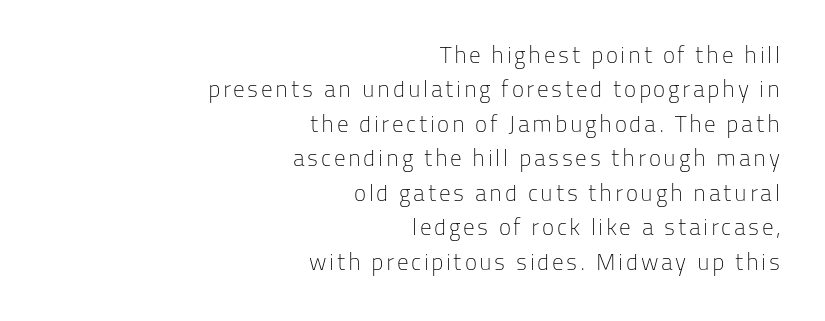
Q: Is the text bold? A: No.
Q: Is the text italic (slanted)? A: No, it is upright.
Q: Is the text underlined? A: No.
Q: How is the paragraph aligned? A: Right-aligned.
Q: Is the spacing between lines tight, normal or loose? A: Normal.
